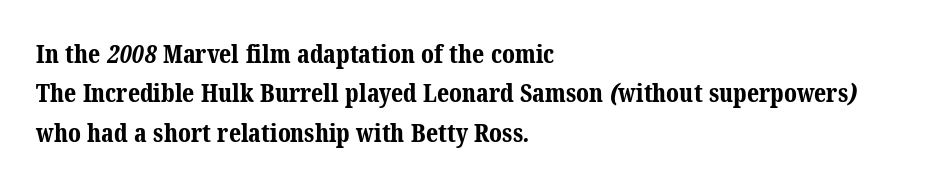
Q: Is the text bold? A: Yes.
Q: Is the text underlined? A: No.
Q: How is the paragraph aligned? A: Left-aligned.
Q: Is the spacing between letters normal or unusually wide? A: Normal.
Q: Is the spacing between lines tight, normal or loose? A: Normal.
